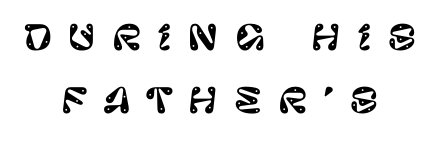
The image shows 34 px sans-serif type; set centered, line spacing 1.85x, unusually wide letter spacing (+0.48 em), not underlined; low stroke contrast and a large x-height.
